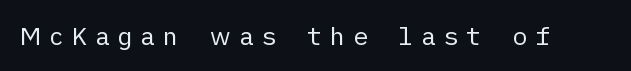
{"italic": "no", "bold": "no", "underline": "no", "letter_spacing": "wide", "letter_spacing_em": 0.31, "glyph_px": 25}
